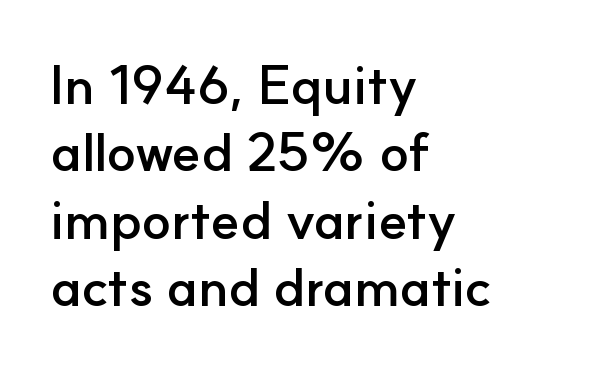
{"serif": "no", "italic": "no", "bold": "yes", "weight": "semibold", "width": "normal", "stroke_contrast": "low", "x_height": "small", "monospaced": "no", "underline": "no", "align": "left", "line_spacing": "normal", "line_spacing_ratio": 1.25, "letter_spacing": "normal", "letter_spacing_em": 0.0, "glyph_px": 54}
